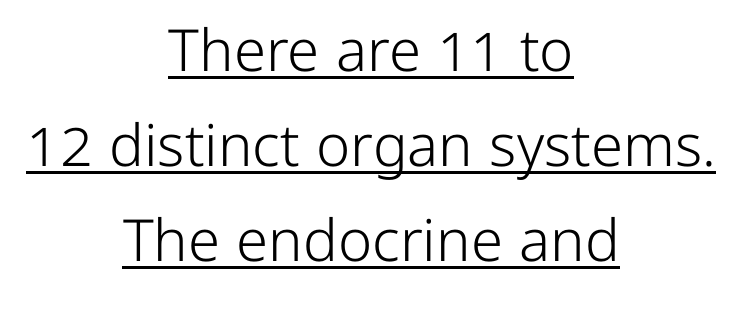
The image shows 58 px light sans-serif type, upright; set centered, normal line spacing (1.64x), normal letter spacing, underlined; low stroke contrast and a medium x-height.
